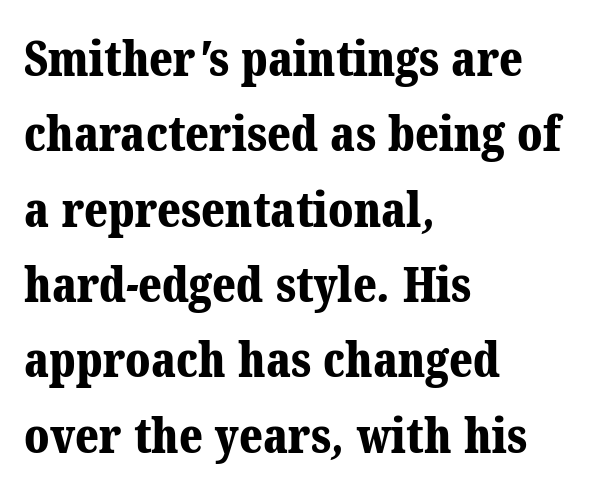
Q: Is the text bold? A: Yes.
Q: Is the typeface a serif or a sans-serif typeface? A: Serif.
Q: Is the text underlined? A: No.
Q: How is the paragraph aligned? A: Left-aligned.
Q: Is the spacing between letters normal or unusually wide? A: Normal.
Q: Is the spacing between lines tight, normal or loose? A: Normal.
Q: Width (condensed, normal, or wide)? A: Normal.
Q: Stroke contrast? A: Medium.
Q: x-height? A: Medium.
Q: Monospaced? A: No.
